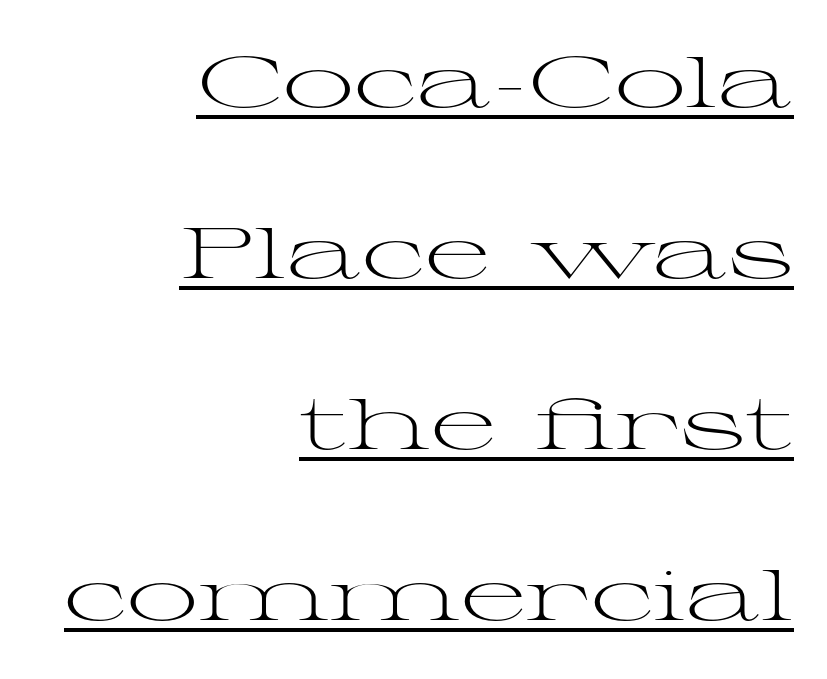
{"serif": "yes", "italic": "no", "bold": "no", "weight": "light", "width": "wide", "stroke_contrast": "medium", "x_height": "medium", "monospaced": "no", "underline": "yes", "align": "right", "line_spacing": "loose", "line_spacing_ratio": 2.41, "letter_spacing": "normal", "letter_spacing_em": 0.0, "glyph_px": 71}
